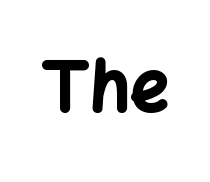
The image shows 68 px bold sans-serif type, upright; set normal letter spacing, not underlined; low stroke contrast and a medium x-height.
